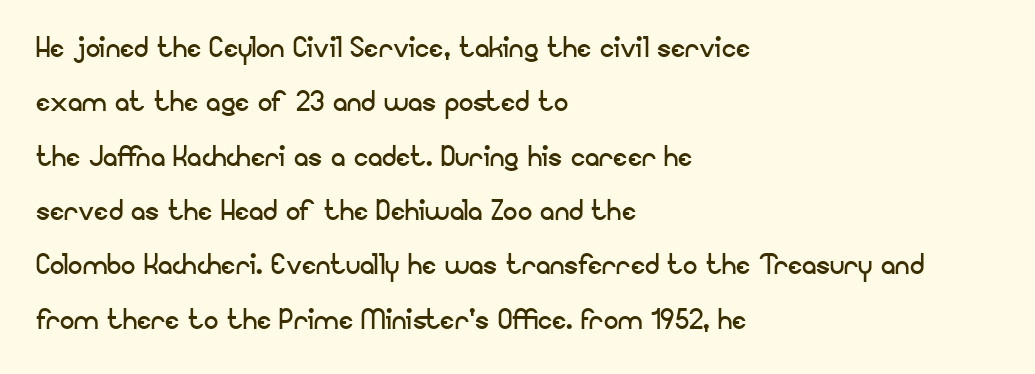
{"serif": "no", "italic": "no", "bold": "no", "weight": "regular", "width": "normal", "stroke_contrast": "low", "x_height": "small", "monospaced": "no", "underline": "no", "align": "left", "line_spacing": "normal", "line_spacing_ratio": 1.51, "letter_spacing": "normal", "letter_spacing_em": 0.0, "glyph_px": 36}
